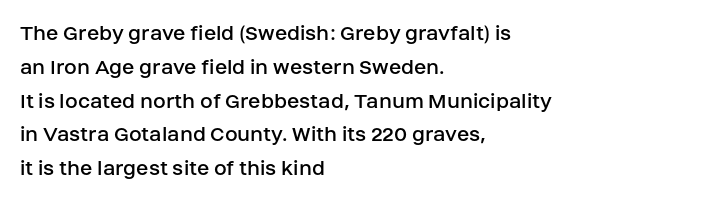
{"italic": "no", "bold": "no", "underline": "no", "align": "left", "line_spacing": "normal", "line_spacing_ratio": 1.47, "letter_spacing": "normal", "letter_spacing_em": 0.0, "glyph_px": 23}
